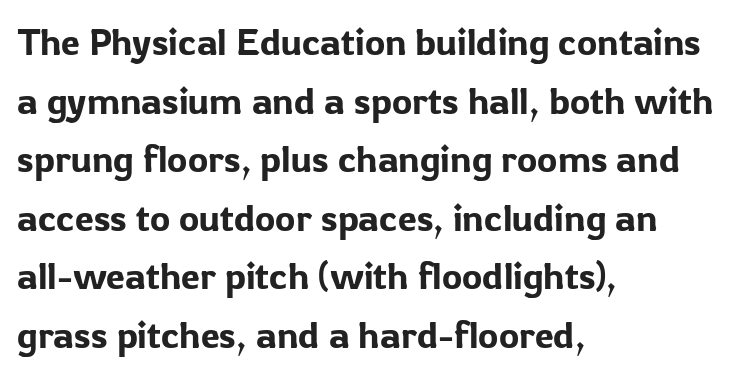
Where is the straight margin? On the left. One glance says typical: line gaps are just what's usual. Is this a fixed-width face? No — the glyphs have proportional, varying widths. A sans-serif font was chosen for this passage. Decoration check: the copy has no underline. No italicization has been applied; the sample stays upright.
